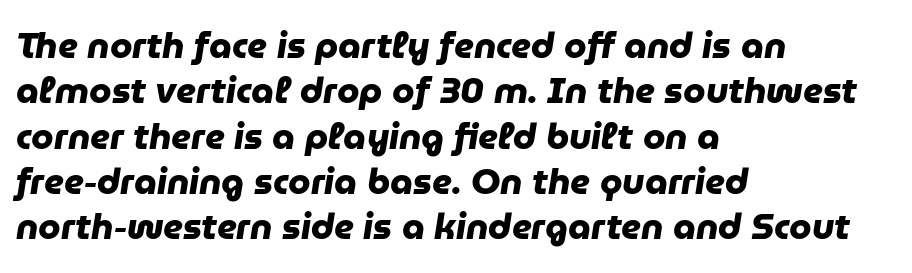
The image shows 36 px heavy sans-serif type; set left-aligned, normal line spacing (1.26x), normal letter spacing, not underlined; low stroke contrast and a medium x-height.
